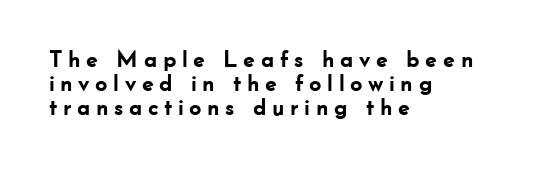
The leading is snug, giving the passage a crowded texture. Check under the words: just untouched page. On the weight axis this lands at bold, roughly 700. The letterforms stand isolated, each surrounded by extra space. If you drew a line through each stem, it would be perfectly vertical. Each line starts at the same left margin while the right side varies.
